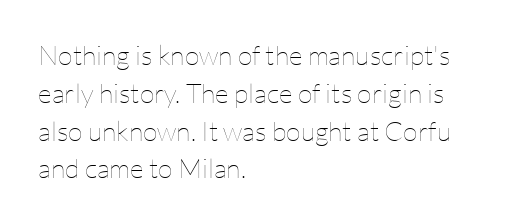
{"italic": "no", "bold": "no", "underline": "no", "align": "left", "line_spacing": "normal", "line_spacing_ratio": 1.4, "letter_spacing": "normal", "letter_spacing_em": 0.0, "glyph_px": 27}
